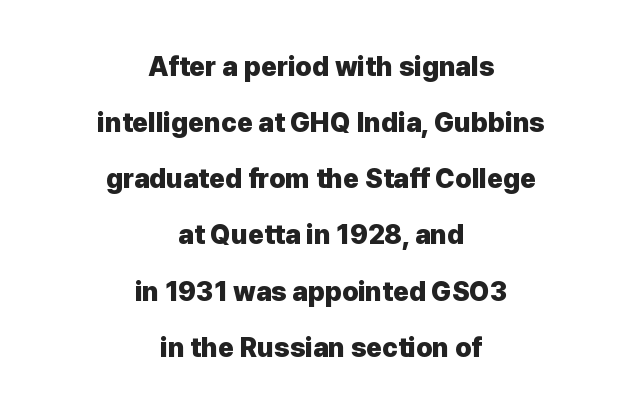
{"italic": "no", "bold": "yes", "underline": "no", "align": "center", "line_spacing": "loose", "line_spacing_ratio": 2.08, "letter_spacing": "normal", "letter_spacing_em": 0.0, "glyph_px": 27}
